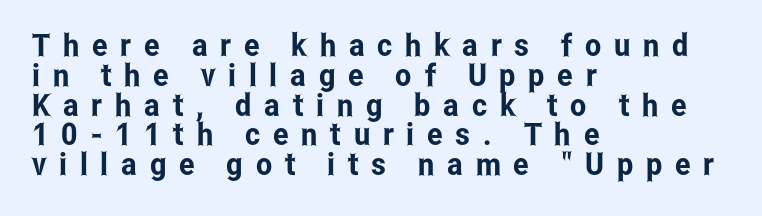
Q: Is the text italic (slanted)? A: No, it is upright.
Q: Is the typeface a serif or a sans-serif typeface? A: Sans-serif.
Q: Is the text underlined? A: No.
Q: How is the paragraph aligned? A: Left-aligned.
Q: Is the spacing between letters normal or unusually wide? A: Unusually wide.
Q: Is the spacing between lines tight, normal or loose? A: Tight.
Q: Width (condensed, normal, or wide)? A: Condensed.
Q: Stroke contrast? A: Low.
Q: x-height? A: Medium.
Q: Monospaced? A: No.
